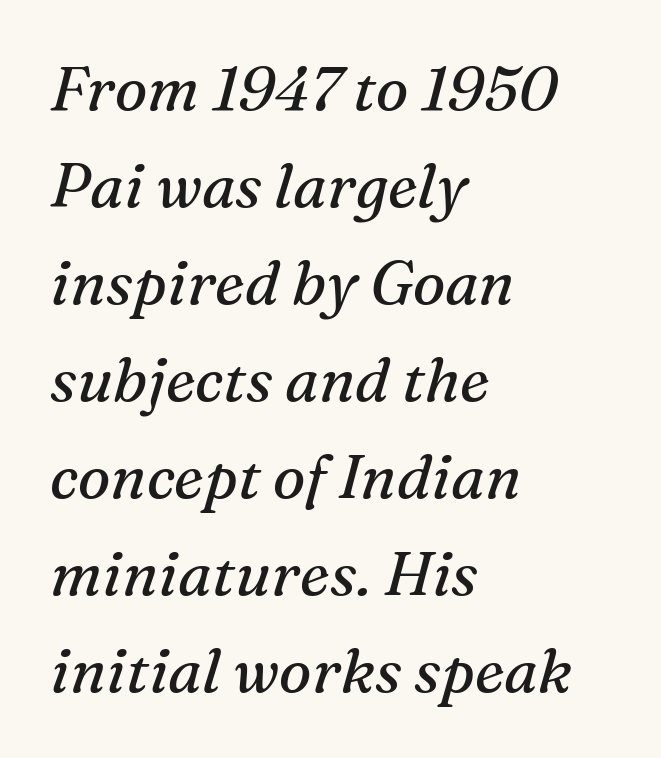
The image shows 61 px regular-weight serif type, italic (leaning right); set left-aligned, normal line spacing (1.59x), normal letter spacing, not underlined; medium stroke contrast and a medium x-height.
